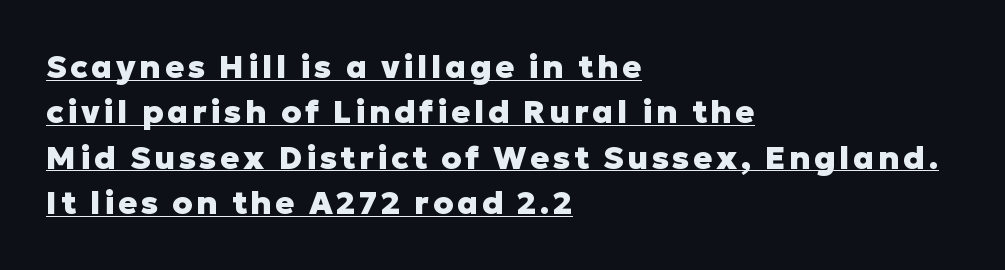
{"serif": "no", "italic": "no", "bold": "yes", "weight": "heavy", "width": "normal", "stroke_contrast": "low", "x_height": "medium", "monospaced": "no", "underline": "yes", "align": "left", "line_spacing": "normal", "line_spacing_ratio": 1.42, "glyph_px": 32}
